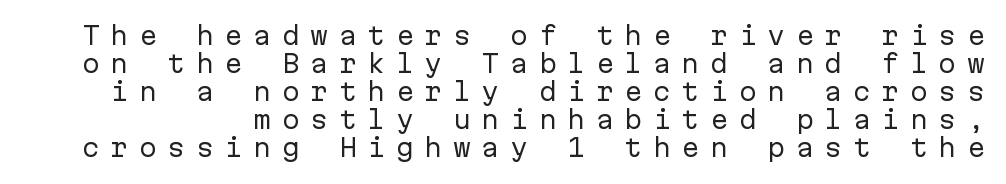
The image shows 24 px text type, upright; set line spacing 1.17x, unusually wide letter spacing (+0.44 em), not underlined.
